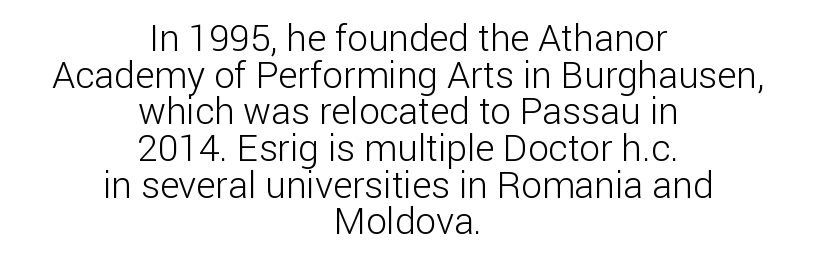
Is this a sans? Yes — the strokes have no serifs. The rendering uses natural spacing where letterforms have individual widths. Baseline-to-baseline distance is barely more than the letter height. Honestly, the letter spacing is just normal — you wouldn't notice it. Underline: absent. Summary of weight: not heavy and not bold.
